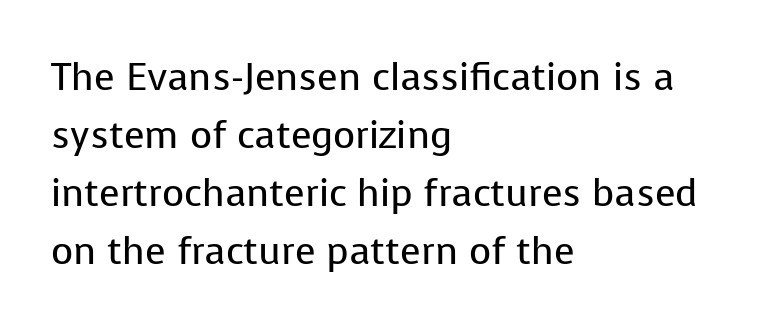
The lines in this sample share a left origin and differ only in where they stop. The face used here is a sans, in the tradition of grotesques and geometrics. This sample has the flowing, uneven cadence of proportional lettering. The strokes carry an ordinary text weight at most. The rows are spaced the way most documents space them.
